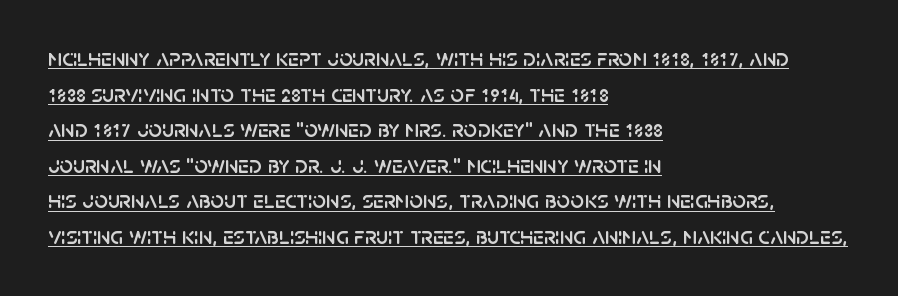
{"italic": "no", "underline": "yes", "align": "left", "line_spacing": "normal", "line_spacing_ratio": 1.48, "letter_spacing": "normal", "letter_spacing_em": 0.0, "glyph_px": 24}
